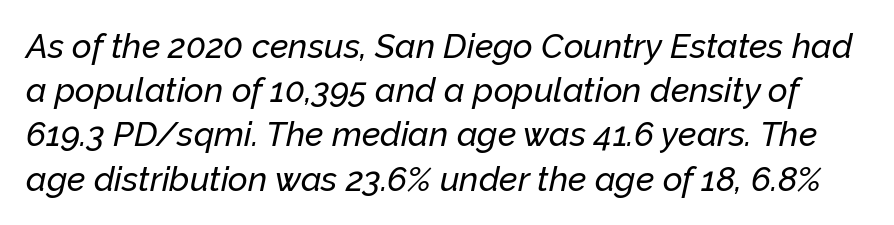
{"italic": "yes", "lean": "right", "slant_degrees": 12, "width": "normal", "stroke_contrast": "low", "x_height": "medium", "monospaced": "no", "underline": "no", "line_spacing": "normal", "line_spacing_ratio": 1.3, "letter_spacing": "normal", "letter_spacing_em": 0.0, "glyph_px": 34}
